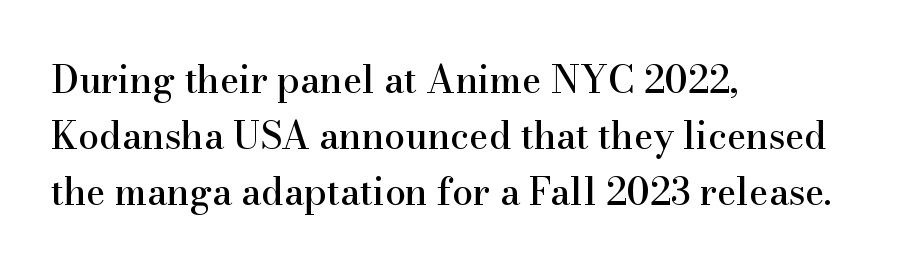
Q: Is the text italic (slanted)? A: No, it is upright.
Q: Is the typeface a serif or a sans-serif typeface? A: Serif.
Q: Is the text underlined? A: No.
Q: How is the paragraph aligned? A: Left-aligned.
Q: Is the spacing between letters normal or unusually wide? A: Normal.
Q: Is the spacing between lines tight, normal or loose? A: Normal.
Q: Width (condensed, normal, or wide)? A: Normal.
Q: Stroke contrast? A: High.
Q: x-height? A: Small.
Q: Monospaced? A: No.
